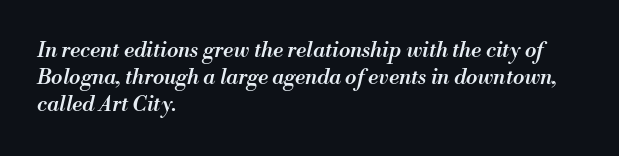
Where is the straight margin? On the left. The baseline area is clear. The face used here has a pronounced slope to its letters. Reading down the column, the eye jumps a familiar distance to each next line. How heavy is the stroke? Medium-heavy — a semibold, shy of bold.
